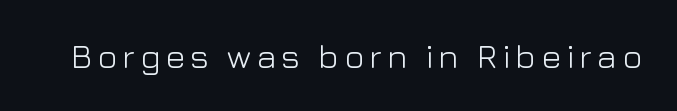
Q: Is the text bold? A: No.
Q: Is the text italic (slanted)? A: No, it is upright.
Q: Is the typeface a serif or a sans-serif typeface? A: Sans-serif.
Q: Is the text underlined? A: No.
Q: Width (condensed, normal, or wide)? A: Normal.
Q: Stroke contrast? A: Low.
Q: x-height? A: Medium.
Q: Monospaced? A: No.
